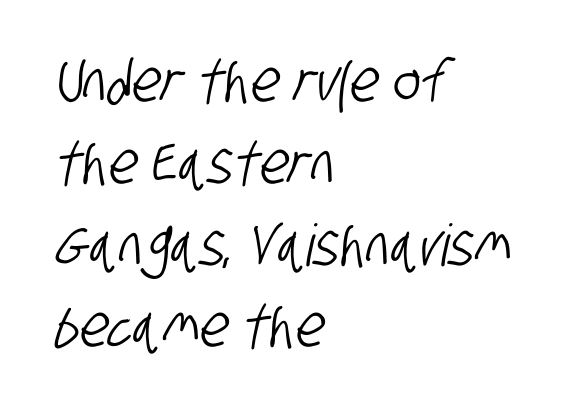
Q: Is the typeface a serif or a sans-serif typeface? A: Sans-serif.
Q: Is the text underlined? A: No.
Q: How is the paragraph aligned? A: Left-aligned.
Q: Is the spacing between letters normal or unusually wide? A: Normal.
Q: Is the spacing between lines tight, normal or loose? A: Normal.
Q: Width (condensed, normal, or wide)? A: Condensed.
Q: Stroke contrast? A: Low.
Q: x-height? A: Large.
Q: Monospaced? A: No.
